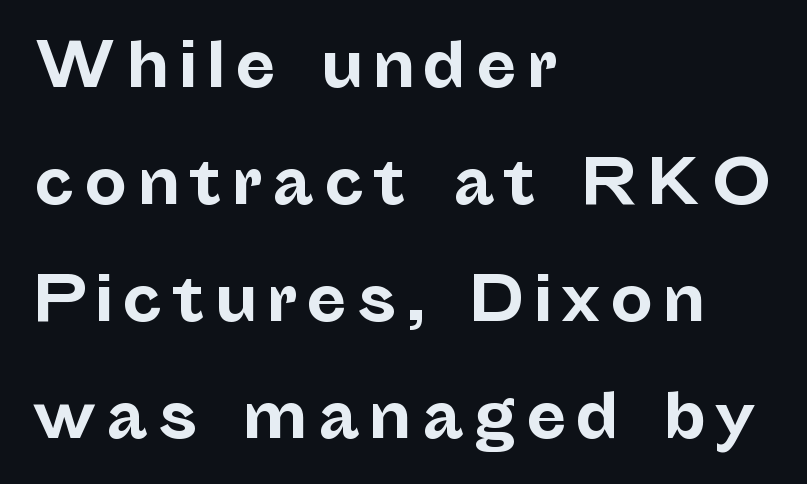
The paragraph has a hard left edge and a soft right edge. Heft: maximum for text — a bold. The passage shown stacks its lines with a broad gap. The face used here is proportionally spaced, like ordinary book or web type. Look at the bottom of the vertical strokes: they stop flat, with no serifs. Underlining? Definitely not there.
